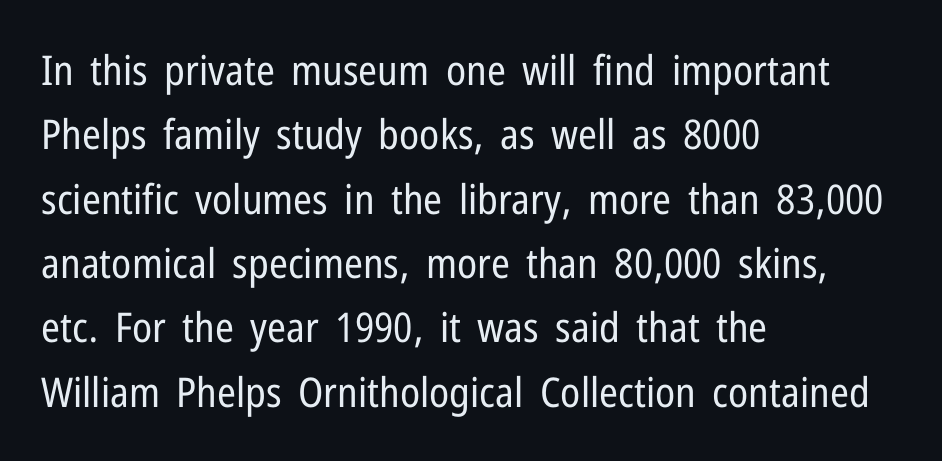
Q: Is the text bold? A: No.
Q: Is the text italic (slanted)? A: No, it is upright.
Q: Is the typeface a serif or a sans-serif typeface? A: Sans-serif.
Q: Is the text underlined? A: No.
Q: How is the paragraph aligned? A: Left-aligned.
Q: Is the spacing between letters normal or unusually wide? A: Normal.
Q: Is the spacing between lines tight, normal or loose? A: Normal.
Q: Width (condensed, normal, or wide)? A: Condensed.
Q: Stroke contrast? A: Low.
Q: x-height? A: Medium.
Q: Monospaced? A: No.
